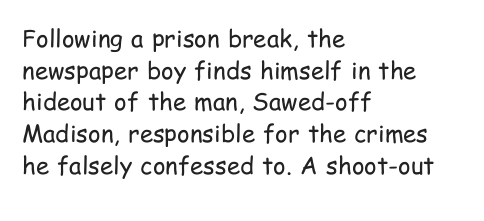
Leftover space on each line is placed entirely after the last word. The typesetting does not lean heavy: it is not bold. Honestly, the letter spacing is just normal — you wouldn't notice it. Underline: absent. If you drew a line through each stem, it would be perfectly vertical.
